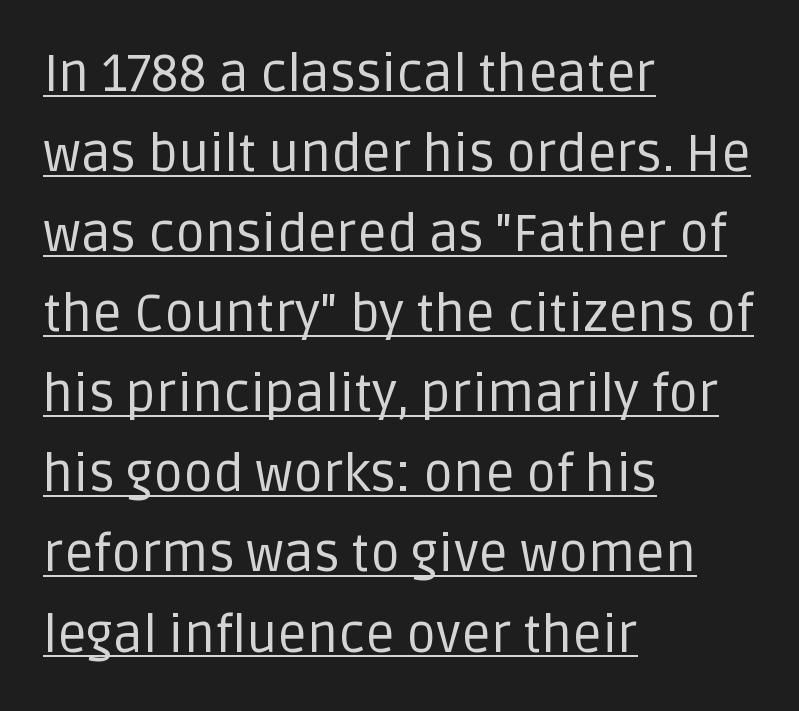
The image shows 52 px regular-weight sans-serif type, upright; set left-aligned, normal line spacing (1.54x), normal letter spacing, underlined; low stroke contrast and a large x-height.
